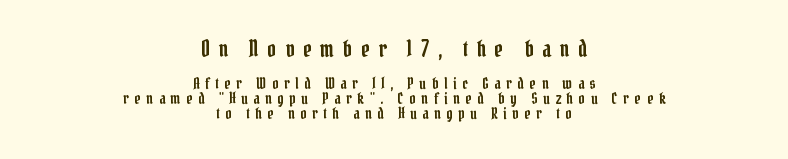
The image shows 22 px text type, upright; set centered, tight line spacing (0.99x), unusually wide letter spacing (+0.38 em), not underlined; the first (top) block is 1.47x larger.
